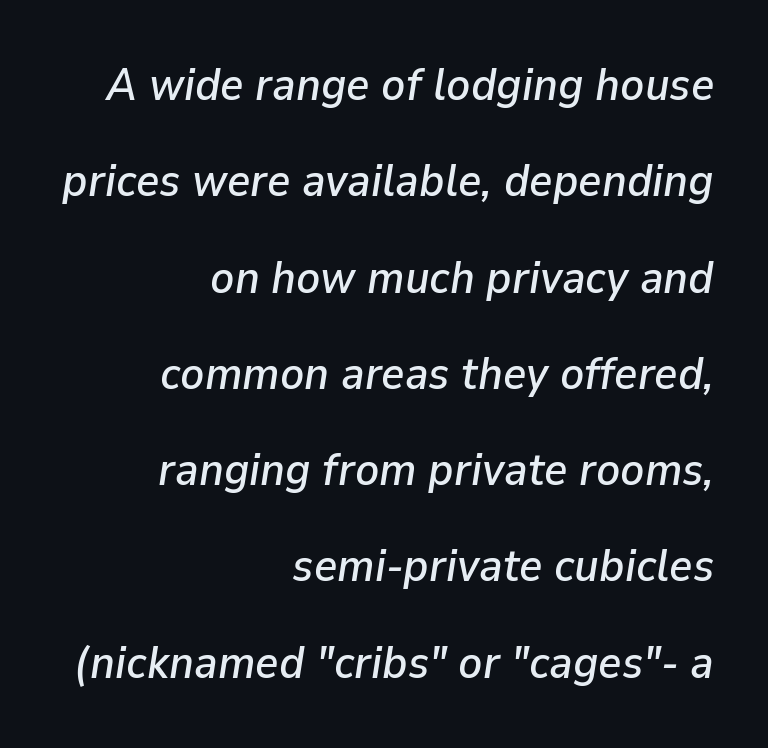
The passage shown is typed in a proportional face where columns would drift. Vertically, the passage feels expansive, rows floating well apart. Horizontally, the lines are justified to the trailing edge only. When letters slant like this, we call the style italic. The type is set solid horizontally, with unmodified tracking.
